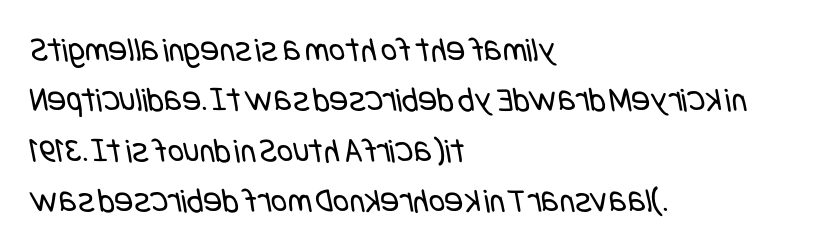
{"serif": "no", "bold": "no", "weight": "regular", "width": "condensed", "stroke_contrast": "low", "x_height": "large", "underline": "no", "align": "left", "line_spacing": "normal", "line_spacing_ratio": 1.44, "letter_spacing": "normal", "letter_spacing_em": 0.0, "glyph_px": 35}
